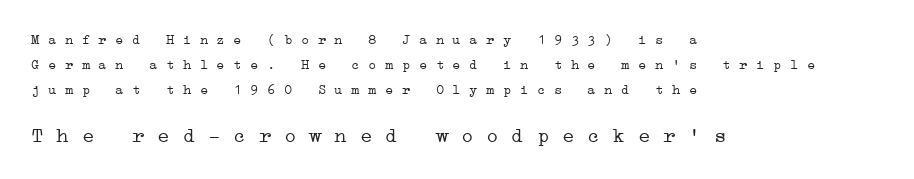
{"bold": "no", "underline": "no", "align": "left", "line_spacing_ratio": 1.8, "letter_spacing": "normal", "letter_spacing_em": 0.0, "larger_block": "second", "size_ratio": 1.5, "glyph_px": 21}
